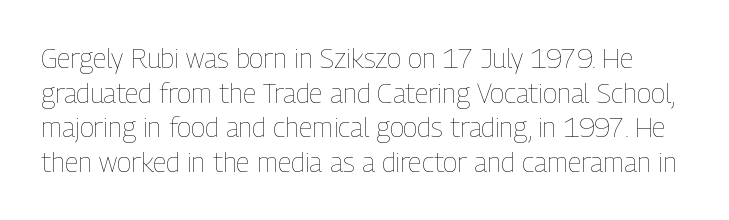
The face looks like a standard text weight, possibly lighter. Compared with typical body copy, the letter spacing here is the same. The strip under each line holds only bare page. Do the letters lean? They stand straight. In terms of leading, this rendering sits right in the middle.
